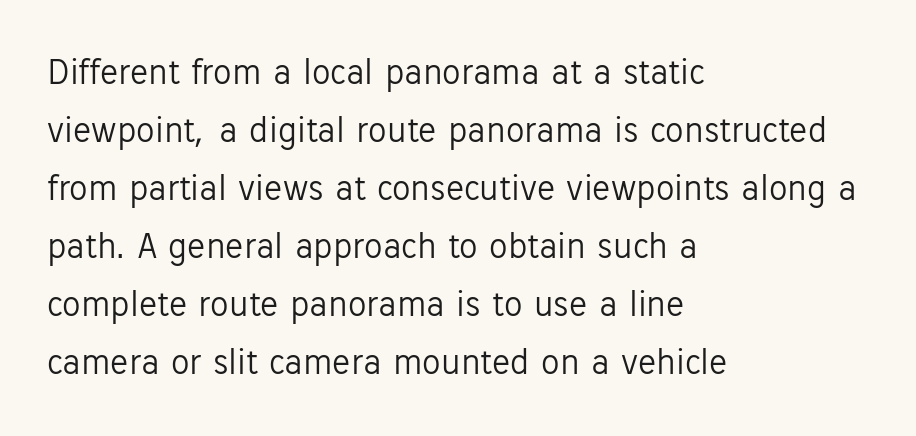
Every stem runs plumb, perpendicular to the baseline. Short note: letters normally spaced. Typeset ragged right — the left edge is the straight one. What's the leading like? Ordinary, nothing unusual. A quiet, ordinary-to-light weight characterises the typeface.
